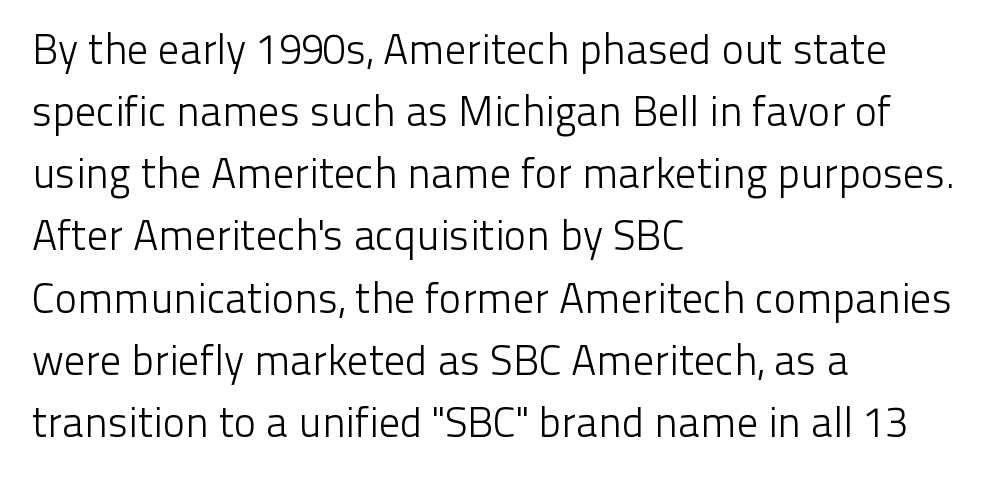
The image shows 42 px light sans-serif type, upright; set left-aligned, normal line spacing (1.48x), normal letter spacing, not underlined; low stroke contrast and a medium x-height.
